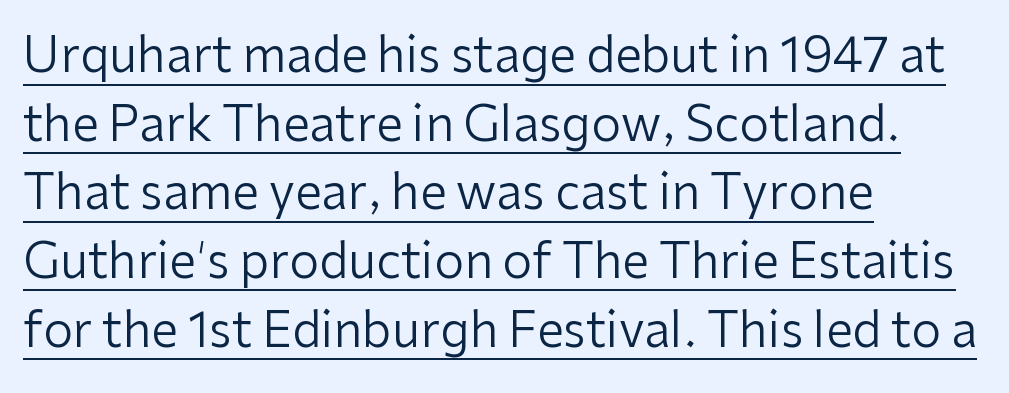
{"serif": "no", "italic": "no", "bold": "no", "weight": "regular", "width": "normal", "stroke_contrast": "low", "x_height": "medium", "monospaced": "no", "underline": "yes", "align": "left", "line_spacing": "normal", "line_spacing_ratio": 1.43, "letter_spacing": "normal", "letter_spacing_em": 0.0, "glyph_px": 48}
